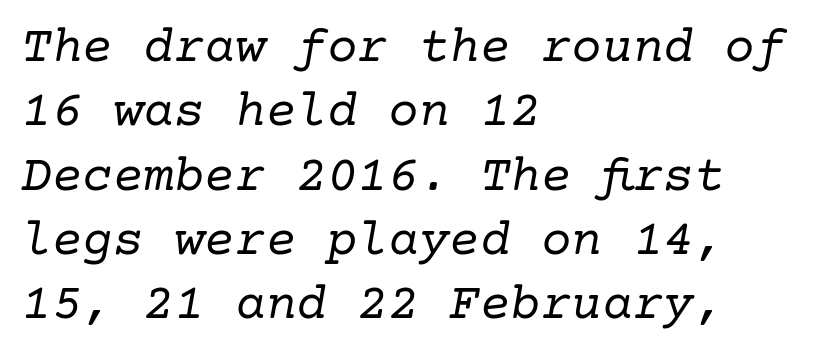
The image shows 51 px regular-weight serif type, italic (leaning right); set left-aligned, normal line spacing (1.26x), normal letter spacing, not underlined; low stroke contrast and a medium x-height.
